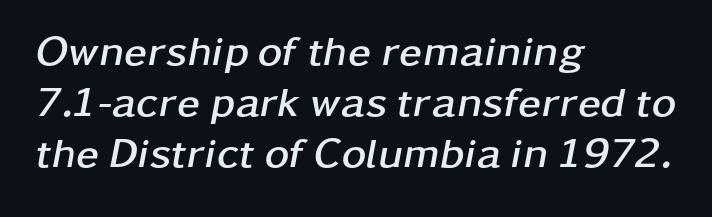
Q: Is the text bold? A: Yes.
Q: Is the text italic (slanted)? A: Yes, it leans right by about 11 degrees.
Q: Is the text underlined? A: No.
Q: How is the paragraph aligned? A: Left-aligned.
Q: Is the spacing between letters normal or unusually wide? A: Normal.
Q: Width (condensed, normal, or wide)? A: Wide.
Q: Stroke contrast? A: Low.
Q: x-height? A: Medium.
Q: Monospaced? A: No.
